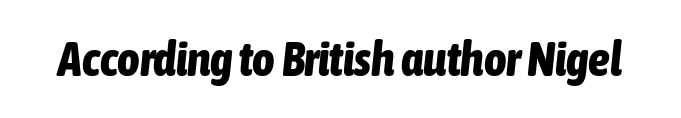
Q: Is the text bold? A: Yes.
Q: Is the text italic (slanted)? A: Yes, it leans right by about 6 degrees.
Q: Is the text underlined? A: No.
Q: Is the spacing between letters normal or unusually wide? A: Normal.
Q: Width (condensed, normal, or wide)? A: Condensed.
Q: Stroke contrast? A: Low.
Q: x-height? A: Medium.
Q: Monospaced? A: No.
